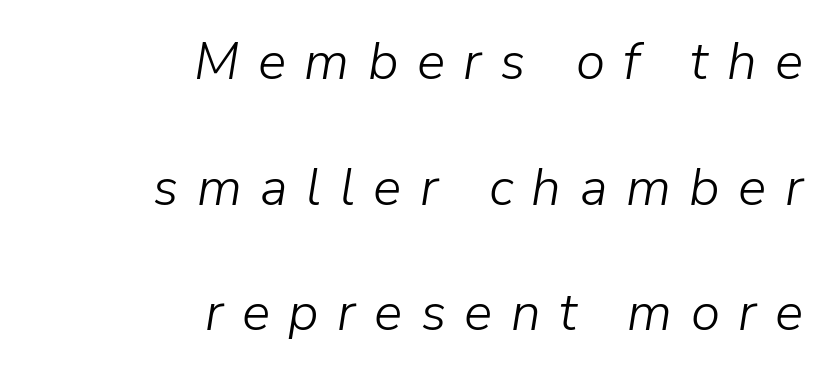
{"italic": "yes", "lean": "right", "slant_degrees": 9, "bold": "no", "weight": "light", "width": "normal", "stroke_contrast": "low", "x_height": "medium", "monospaced": "no", "underline": "no", "align": "right", "line_spacing": "loose", "line_spacing_ratio": 2.37, "letter_spacing": "wide", "letter_spacing_em": 0.35, "glyph_px": 53}
